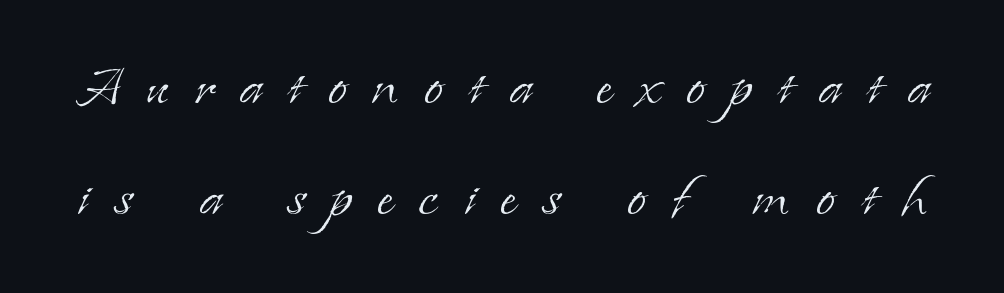
Looks like regular typesetting: each glyph gets only the width it needs. Students, observe: this is what conventionally led text looks like. You could only call the tracking loose — the letters float apart. Has an underline been added? It has not.
